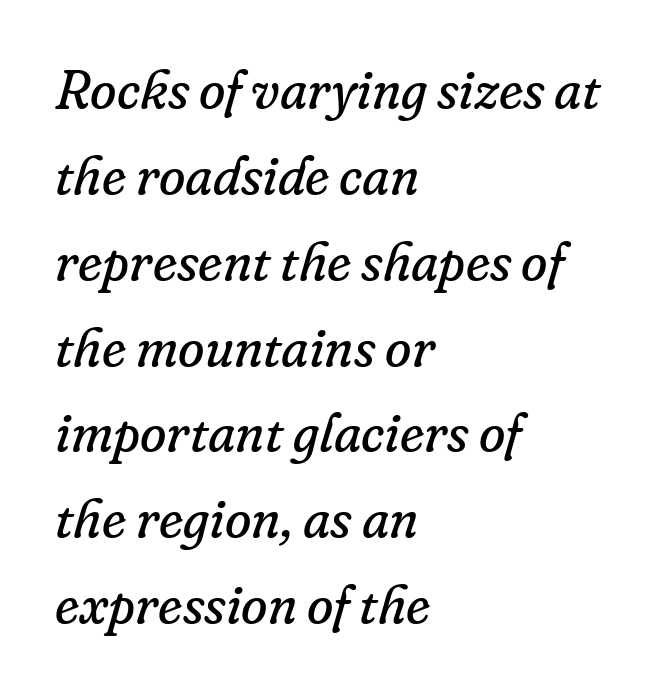
Q: Is the text bold? A: No.
Q: Is the text italic (slanted)? A: Yes, it leans right by about 16 degrees.
Q: Is the typeface a serif or a sans-serif typeface? A: Serif.
Q: Is the text underlined? A: No.
Q: How is the paragraph aligned? A: Left-aligned.
Q: Is the spacing between letters normal or unusually wide? A: Normal.
Q: Is the spacing between lines tight, normal or loose? A: Normal.
Q: Width (condensed, normal, or wide)? A: Normal.
Q: Stroke contrast? A: Low.
Q: x-height? A: Small.
Q: Monospaced? A: No.
